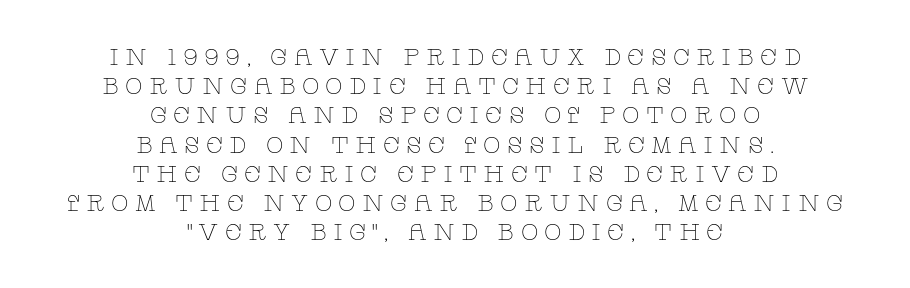
Q: Is the text bold? A: No.
Q: Is the text italic (slanted)? A: No, it is upright.
Q: Is the text underlined? A: No.
Q: How is the paragraph aligned? A: Centered.
Q: Is the spacing between letters normal or unusually wide? A: Unusually wide.
Q: Is the spacing between lines tight, normal or loose? A: Normal.
